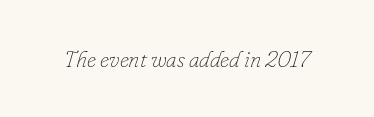
{"italic": "yes", "lean": "right", "slant_degrees": 16, "bold": "no", "underline": "no", "letter_spacing": "normal", "letter_spacing_em": 0.0, "glyph_px": 23}
